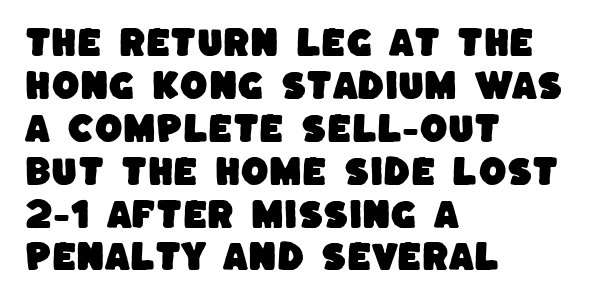
{"serif": "no", "width": "normal", "stroke_contrast": "low", "x_height": "large", "monospaced": "no", "underline": "no", "align": "left", "line_spacing": "normal", "line_spacing_ratio": 1.34, "letter_spacing": "normal", "letter_spacing_em": 0.0, "glyph_px": 32}
